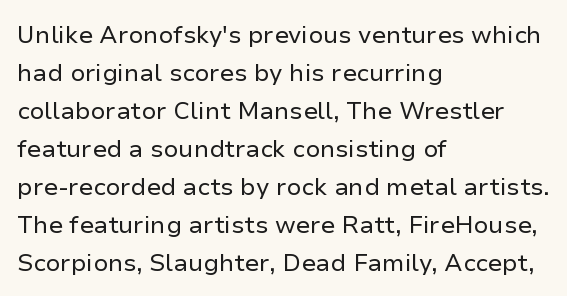
Caption: standard tracking, unaltered. How would I describe the line gaps? Plain and ordinary. Notice how the stems are strictly vertical — no italics here. The typeface has the unassuming heft of standard copy or less. The lines are quadded left.
